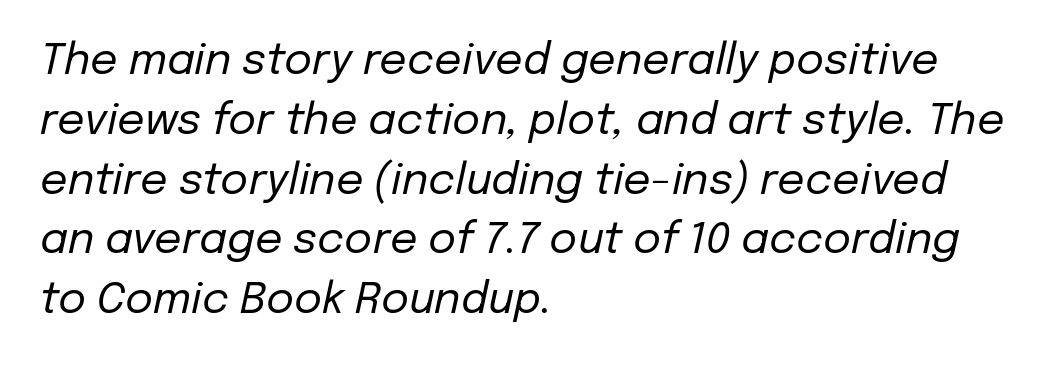
Q: Is the text bold? A: No.
Q: Is the text italic (slanted)? A: Yes, it leans right by about 12 degrees.
Q: Is the text underlined? A: No.
Q: How is the paragraph aligned? A: Left-aligned.
Q: Is the spacing between letters normal or unusually wide? A: Normal.
Q: Is the spacing between lines tight, normal or loose? A: Normal.
Q: Width (condensed, normal, or wide)? A: Normal.
Q: Stroke contrast? A: Low.
Q: x-height? A: Medium.
Q: Monospaced? A: No.
